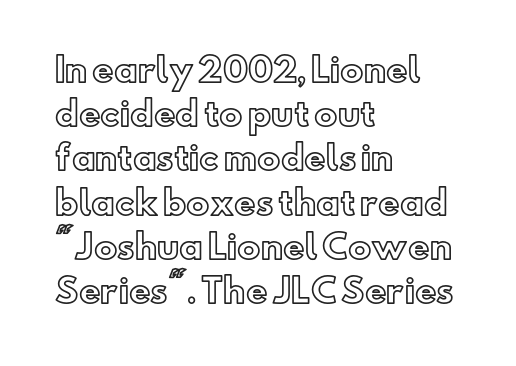
Q: Is the text italic (slanted)? A: No, it is upright.
Q: Is the text underlined? A: No.
Q: How is the paragraph aligned? A: Left-aligned.
Q: Is the spacing between letters normal or unusually wide? A: Normal.
Q: Is the spacing between lines tight, normal or loose? A: Normal.
Q: Width (condensed, normal, or wide)? A: Normal.
Q: x-height? A: Small.
Q: Monospaced? A: No.
